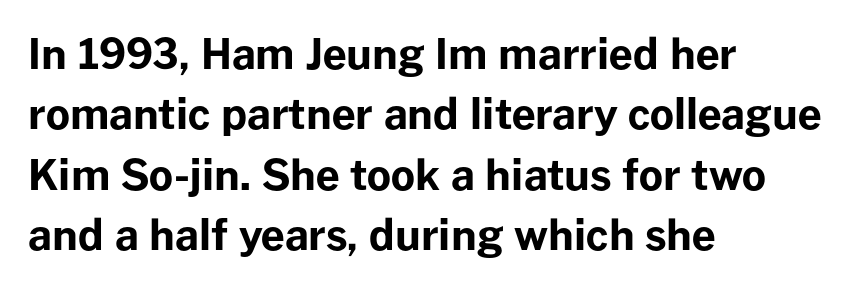
{"serif": "no", "italic": "no", "bold": "yes", "weight": "bold", "width": "normal", "stroke_contrast": "low", "x_height": "medium", "monospaced": "no", "underline": "no", "align": "left", "line_spacing": "normal", "line_spacing_ratio": 1.44, "letter_spacing": "normal", "letter_spacing_em": 0.0, "glyph_px": 42}
